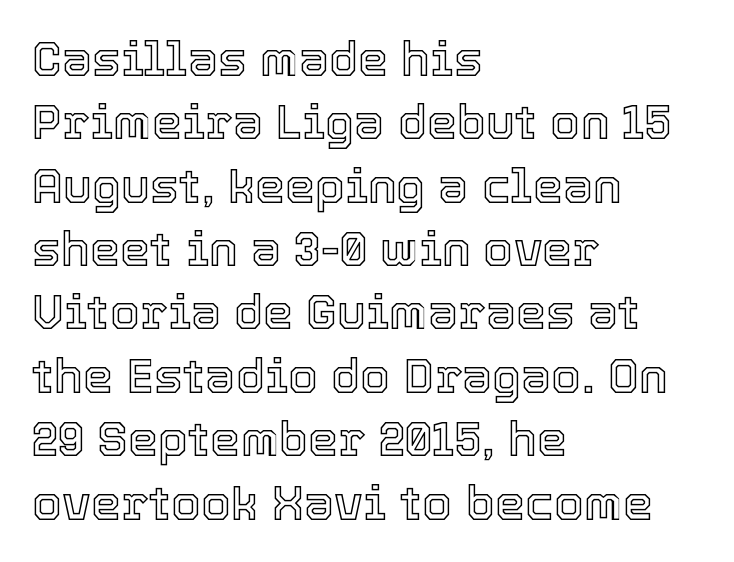
Q: Is the text italic (slanted)? A: No, it is upright.
Q: Is the text underlined? A: No.
Q: How is the paragraph aligned? A: Left-aligned.
Q: Is the spacing between letters normal or unusually wide? A: Normal.
Q: Is the spacing between lines tight, normal or loose? A: Normal.
Q: Width (condensed, normal, or wide)? A: Normal.
Q: x-height? A: Medium.
Q: Monospaced? A: No.
